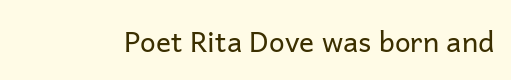
{"serif": "no", "italic": "no", "bold": "no", "weight": "regular", "width": "normal", "stroke_contrast": "low", "x_height": "medium", "monospaced": "no", "underline": "no", "letter_spacing": "normal", "letter_spacing_em": 0.0, "glyph_px": 28}
